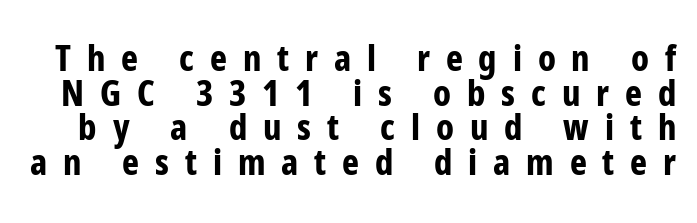
Q: Is the text bold? A: Yes.
Q: Is the text italic (slanted)? A: No, it is upright.
Q: Is the typeface a serif or a sans-serif typeface? A: Sans-serif.
Q: Is the text underlined? A: No.
Q: Is the spacing between letters normal or unusually wide? A: Unusually wide.
Q: Is the spacing between lines tight, normal or loose? A: Tight.
Q: Width (condensed, normal, or wide)? A: Condensed.
Q: Stroke contrast? A: Low.
Q: x-height? A: Medium.
Q: Monospaced? A: No.
